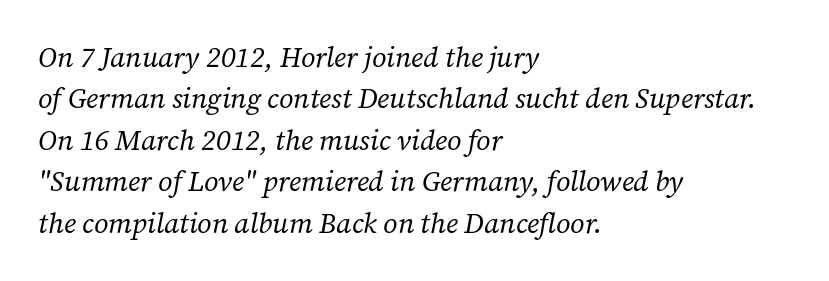
The image shows 28 px regular-weight serif type, italic (leaning right); set left-aligned, normal line spacing (1.48x), normal letter spacing, not underlined; low stroke contrast and a medium x-height.
